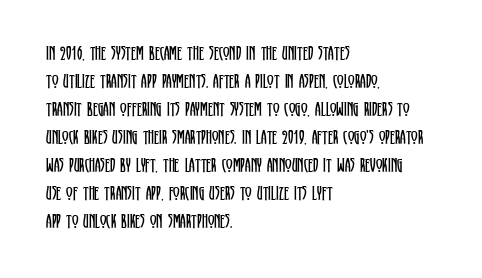
Q: Is the text bold? A: No.
Q: Is the text italic (slanted)? A: No, it is upright.
Q: Is the text underlined? A: No.
Q: How is the paragraph aligned? A: Left-aligned.
Q: Is the spacing between letters normal or unusually wide? A: Normal.
Q: Is the spacing between lines tight, normal or loose? A: Normal.
